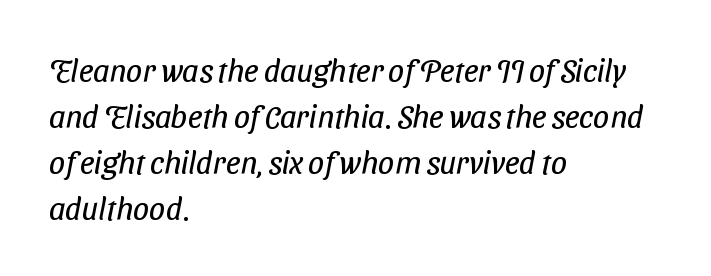
The image shows 32 px regular-weight, condensed sans-serif type; set left-aligned, normal line spacing (1.44x), normal letter spacing, not underlined; low stroke contrast and a medium x-height.
